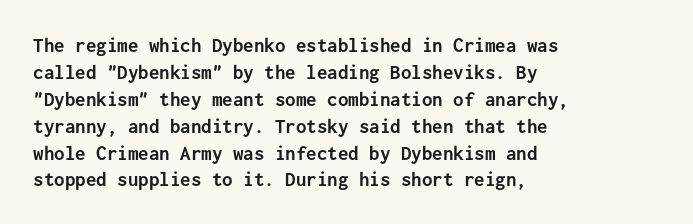
Which margin do the lines hug? The left one — the right edge is uneven. The foot of each line stays bare and open. Strokes here are thick enough to call this a true bold. Does the lettering tilt? It doesn't — this is upright. You could call the tracking neutral — neither tight nor loose. Interline gaps are of average width in this sample.
